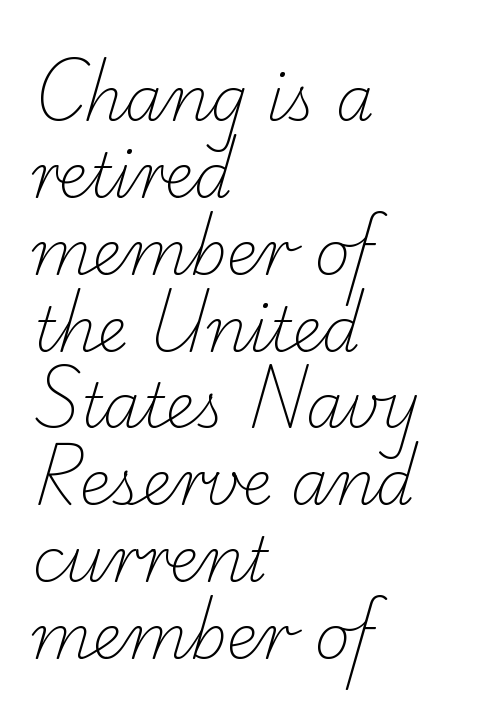
Note the varied advance widths — an 'i' is clearly narrower than an 'm'. Characters follow at the spacing the type designer built in. Short and long lines alike share a common starting point at left. Has an underline been added? It has not. The block of text has a typical density, with ordinary space between rows.
